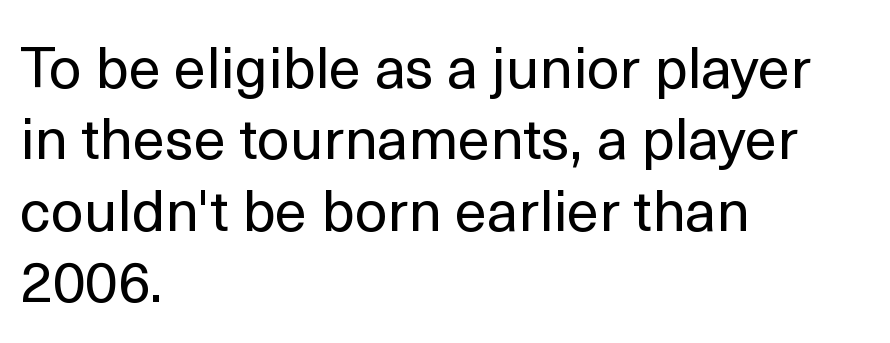
Q: Is the text bold? A: No.
Q: Is the text italic (slanted)? A: No, it is upright.
Q: Is the typeface a serif or a sans-serif typeface? A: Sans-serif.
Q: Is the text underlined? A: No.
Q: How is the paragraph aligned? A: Left-aligned.
Q: Is the spacing between letters normal or unusually wide? A: Normal.
Q: Width (condensed, normal, or wide)? A: Normal.
Q: x-height? A: Medium.
Q: Monospaced? A: No.
